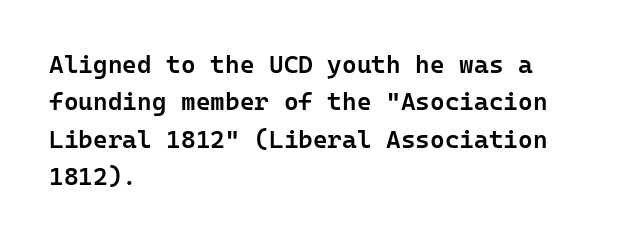
{"italic": "no", "bold": "semi", "underline": "no", "align": "left", "line_spacing": "normal", "line_spacing_ratio": 1.5, "letter_spacing": "normal", "letter_spacing_em": 0.0, "glyph_px": 25}
